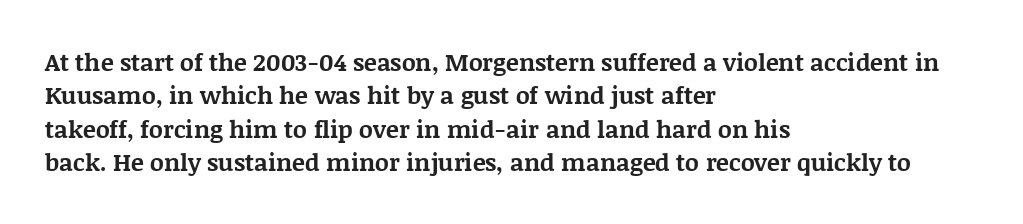
Q: Is the text bold? A: Yes.
Q: Is the text italic (slanted)? A: No, it is upright.
Q: Is the text underlined? A: No.
Q: How is the paragraph aligned? A: Left-aligned.
Q: Is the spacing between letters normal or unusually wide? A: Normal.
Q: Is the spacing between lines tight, normal or loose? A: Normal.
